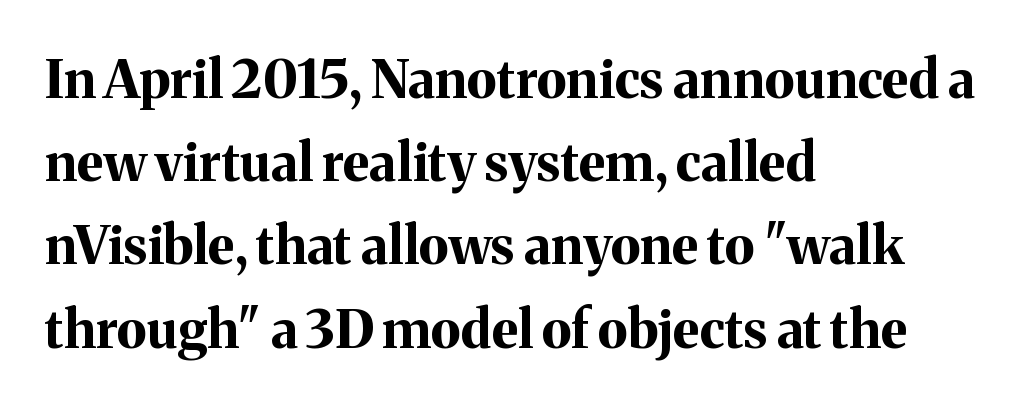
{"serif": "yes", "italic": "no", "bold": "yes", "weight": "bold", "width": "normal", "stroke_contrast": "medium", "x_height": "medium", "monospaced": "no", "underline": "no", "align": "left", "line_spacing": "normal", "line_spacing_ratio": 1.57, "letter_spacing": "normal", "letter_spacing_em": 0.0, "glyph_px": 53}
